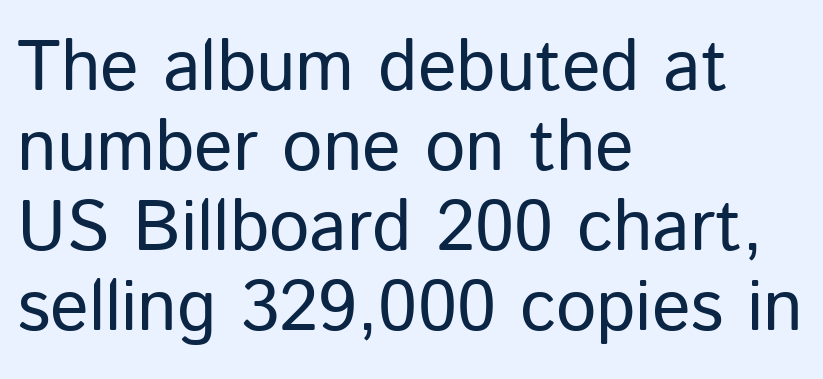
Q: Is the text bold? A: No.
Q: Is the text italic (slanted)? A: No, it is upright.
Q: Is the typeface a serif or a sans-serif typeface? A: Sans-serif.
Q: Is the text underlined? A: No.
Q: How is the paragraph aligned? A: Left-aligned.
Q: Is the spacing between letters normal or unusually wide? A: Normal.
Q: Is the spacing between lines tight, normal or loose? A: Tight.
Q: Width (condensed, normal, or wide)? A: Normal.
Q: Stroke contrast? A: Low.
Q: x-height? A: Medium.
Q: Monospaced? A: No.
